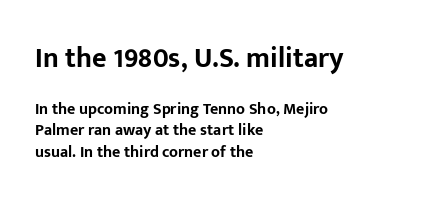
{"serif": "no", "italic": "no", "bold": "yes", "weight": "bold", "width": "normal", "stroke_contrast": "low", "x_height": "medium", "monospaced": "no", "underline": "no", "align": "left", "line_spacing": "normal", "line_spacing_ratio": 1.34, "letter_spacing": "normal", "letter_spacing_em": 0.0, "larger_block": "first", "size_ratio": 1.75, "glyph_px": 28}
